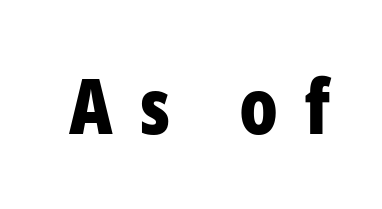
How are the letters spaced? Widely, with obvious added tracking. Beneath every word, the page is bare. Plenty of ink on the page — the face is bold. The rendering shows plain stroke endings on the letterforms — a sans-serif design. Think of a printed novel: that variable character pitch is what you see here.
